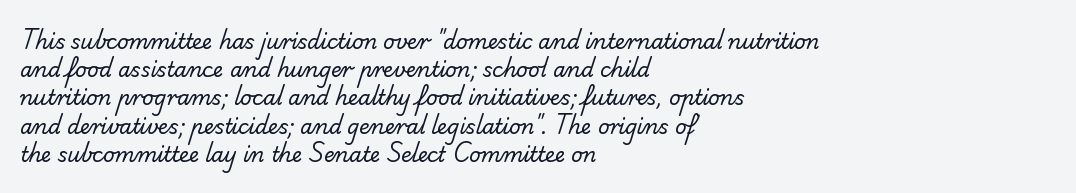
The image shows 20 px text type; set left-aligned, normal line spacing (1.41x), normal letter spacing, not underlined.
